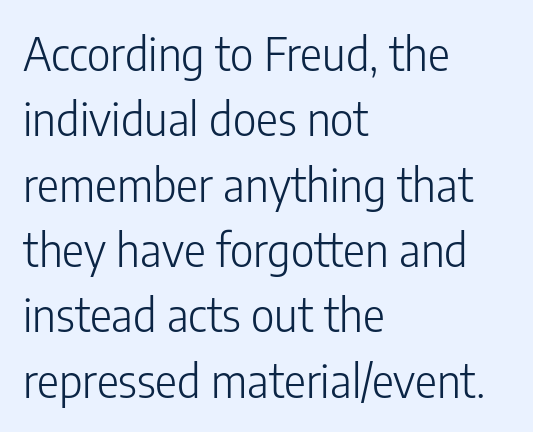
{"serif": "no", "italic": "no", "bold": "no", "weight": "light", "width": "condensed", "stroke_contrast": "low", "x_height": "medium", "monospaced": "no", "underline": "no", "align": "left", "line_spacing": "normal", "line_spacing_ratio": 1.42, "letter_spacing": "normal", "letter_spacing_em": 0.0, "glyph_px": 46}
